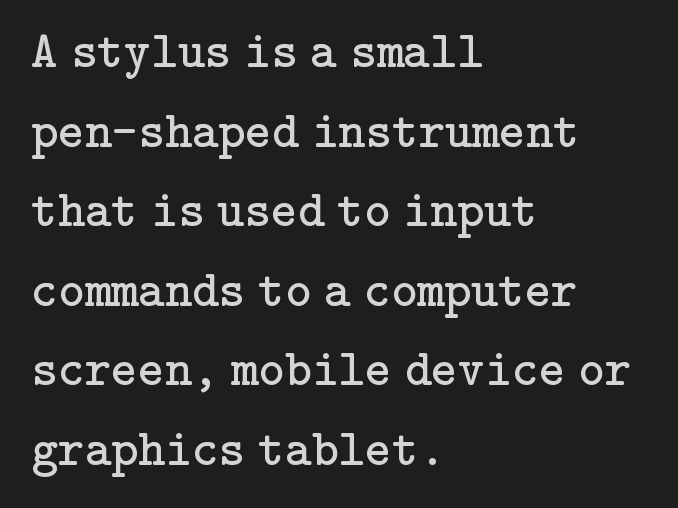
{"serif": "yes", "italic": "no", "bold": "no", "weight": "regular", "width": "normal", "stroke_contrast": "low", "x_height": "medium", "underline": "no", "align": "left", "line_spacing": "normal", "line_spacing_ratio": 1.56, "letter_spacing": "normal", "letter_spacing_em": 0.0, "glyph_px": 51}
